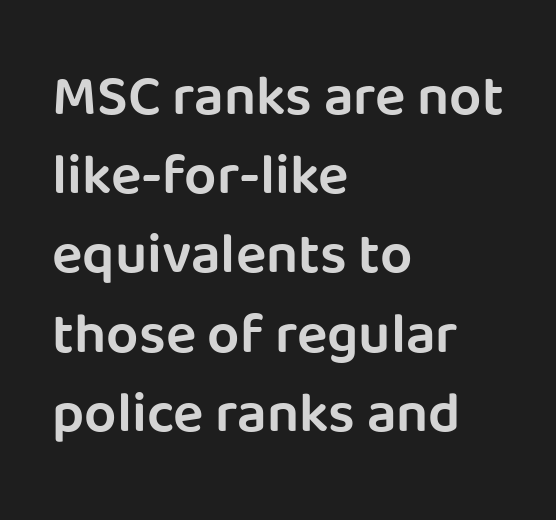
The image shows 57 px semibold sans-serif type, upright; set left-aligned, normal line spacing (1.39x), normal letter spacing, not underlined; low stroke contrast and a large x-height.
